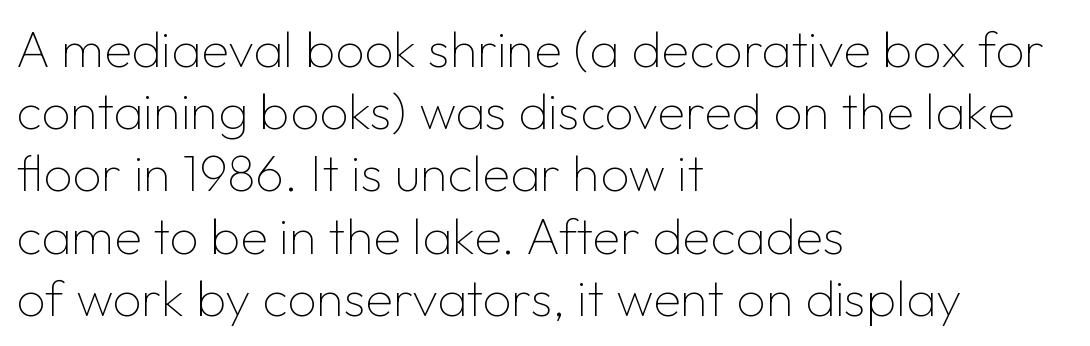
The image shows 51 px thin sans-serif type, upright; set left-aligned, line spacing 1.22x, normal letter spacing, not underlined; low stroke contrast and a medium x-height.
